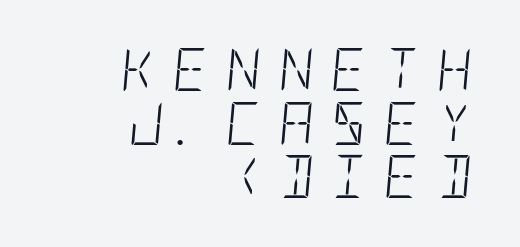
Q: Is the text bold? A: No.
Q: Is the text italic (slanted)? A: Yes, it leans right by about 5 degrees.
Q: Is the text underlined? A: No.
Q: How is the paragraph aligned? A: Right-aligned.
Q: Is the spacing between letters normal or unusually wide? A: Unusually wide.
Q: Is the spacing between lines tight, normal or loose? A: Normal.
Q: Width (condensed, normal, or wide)? A: Condensed.
Q: Stroke contrast? A: Low.
Q: x-height? A: Large.
